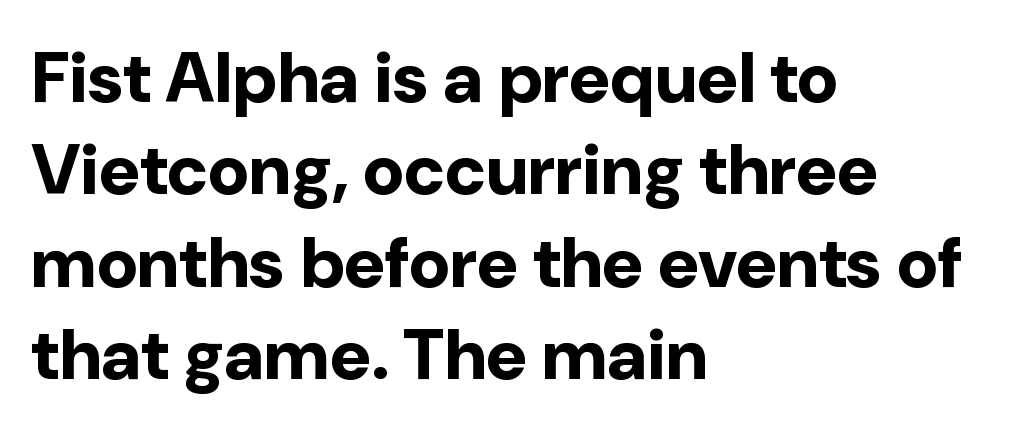
Q: Is the text bold? A: Yes.
Q: Is the text italic (slanted)? A: No, it is upright.
Q: Is the typeface a serif or a sans-serif typeface? A: Sans-serif.
Q: Is the text underlined? A: No.
Q: How is the paragraph aligned? A: Left-aligned.
Q: Is the spacing between letters normal or unusually wide? A: Normal.
Q: Is the spacing between lines tight, normal or loose? A: Normal.
Q: Width (condensed, normal, or wide)? A: Normal.
Q: Stroke contrast? A: Low.
Q: x-height? A: Medium.
Q: Monospaced? A: No.
